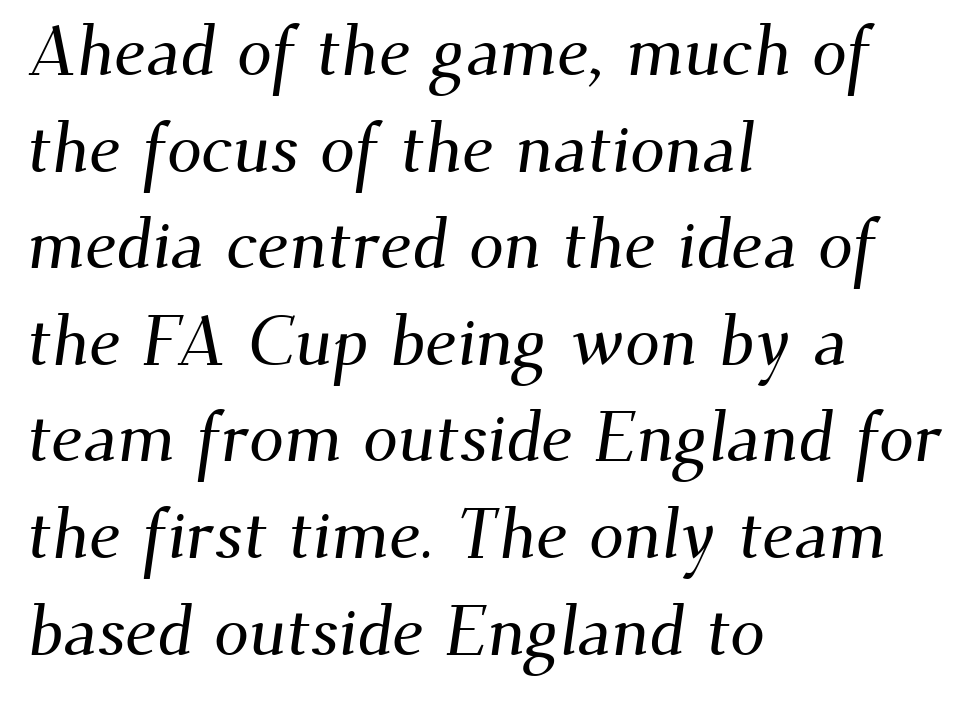
{"serif": "yes", "width": "normal", "stroke_contrast": "medium", "x_height": "small", "monospaced": "no", "underline": "no", "align": "left", "line_spacing": "normal", "line_spacing_ratio": 1.38, "letter_spacing": "normal", "letter_spacing_em": 0.0, "glyph_px": 70}
